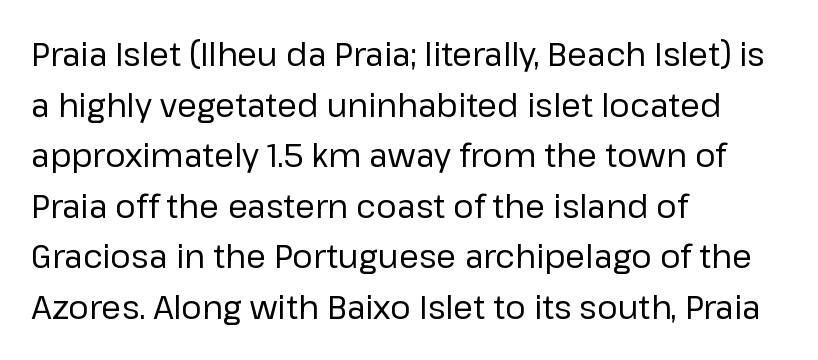
Q: Is the text bold? A: No.
Q: Is the text italic (slanted)? A: No, it is upright.
Q: Is the typeface a serif or a sans-serif typeface? A: Sans-serif.
Q: Is the text underlined? A: No.
Q: How is the paragraph aligned? A: Left-aligned.
Q: Is the spacing between letters normal or unusually wide? A: Normal.
Q: Is the spacing between lines tight, normal or loose? A: Normal.
Q: Width (condensed, normal, or wide)? A: Normal.
Q: Stroke contrast? A: Low.
Q: x-height? A: Medium.
Q: Monospaced? A: No.
